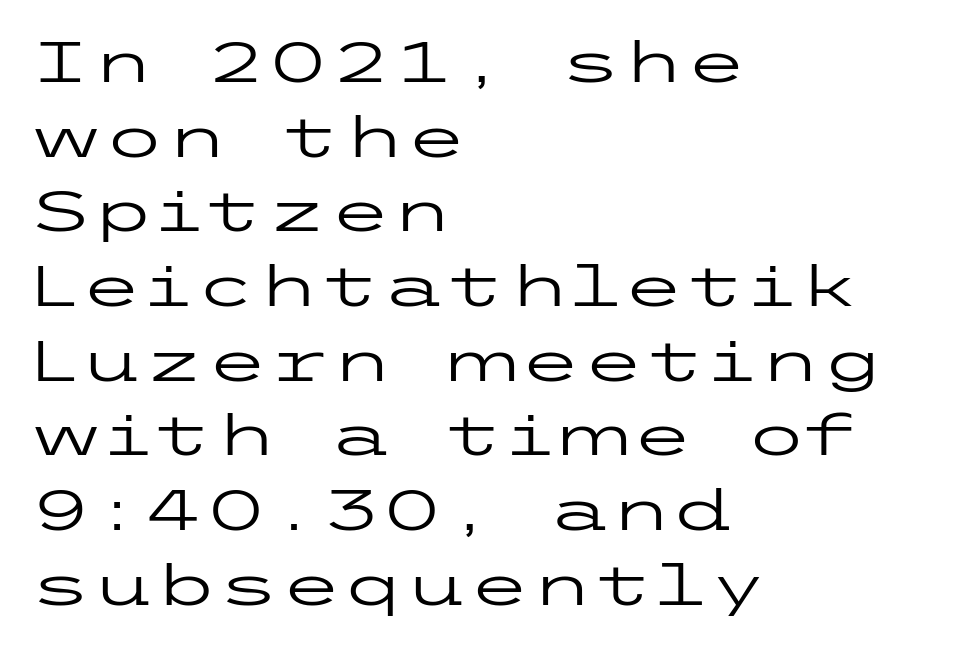
The image shows 57 px regular-weight, wide sans-serif type, upright; set left-aligned, normal line spacing (1.31x), normal letter spacing, not underlined; low stroke contrast and a medium x-height.
